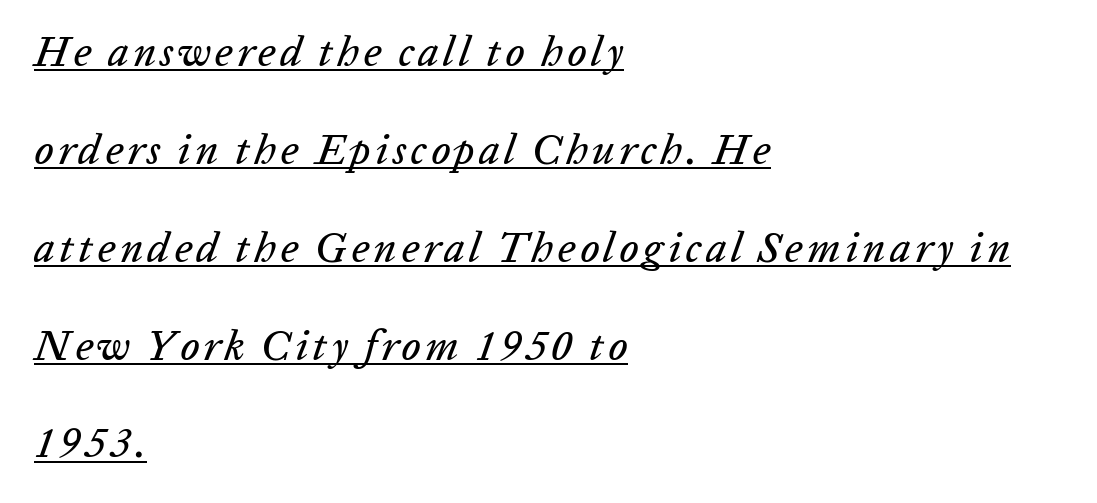
One-word summary of the alignment: left. Is the type slanted? Yes — the strokes lean at a clear angle. Students, observe the line beneath the letters — that is underlining. Think of a printed novel: that variable character pitch is what you see here.
